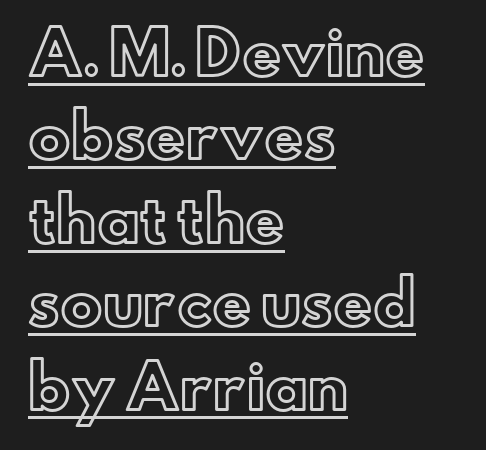
{"italic": "no", "width": "normal", "x_height": "small", "monospaced": "no", "underline": "yes", "align": "left", "line_spacing": "normal", "line_spacing_ratio": 1.39, "letter_spacing": "normal", "letter_spacing_em": 0.0, "glyph_px": 60}
